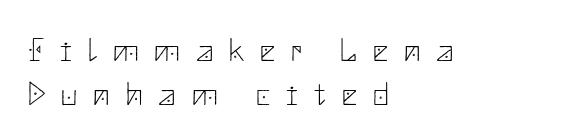
{"serif": "no", "italic": "no", "bold": "no", "weight": "thin", "width": "normal", "stroke_contrast": "low", "x_height": "small", "underline": "no", "align": "left", "line_spacing": "normal", "line_spacing_ratio": 1.33, "letter_spacing": "wide", "letter_spacing_em": 0.49, "glyph_px": 33}
